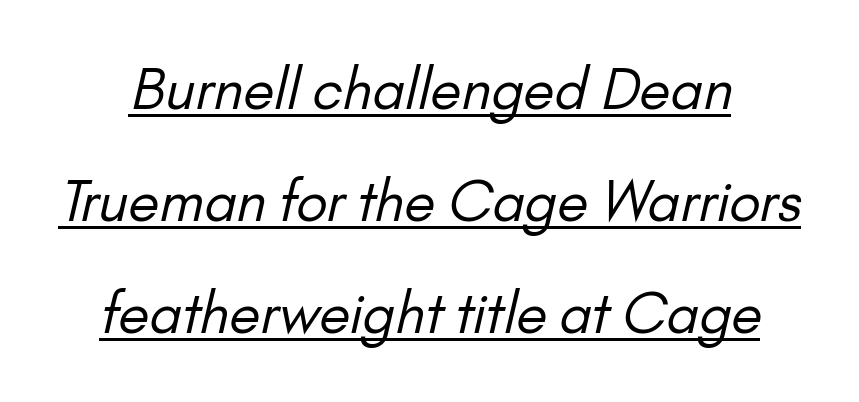
The image shows 56 px regular-weight sans-serif type; set loose line spacing (2.0x), normal letter spacing, underlined; low stroke contrast and a small x-height.
